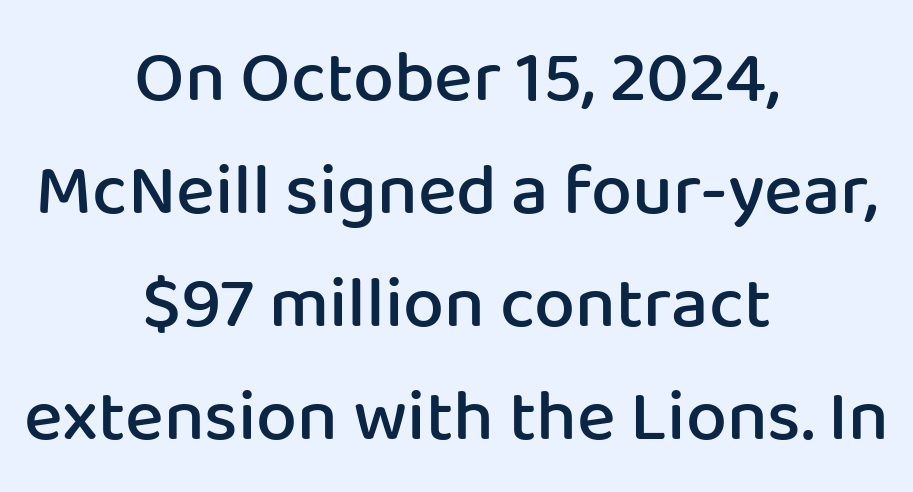
Q: Is the text bold? A: Semi-bold.
Q: Is the text italic (slanted)? A: No, it is upright.
Q: Is the typeface a serif or a sans-serif typeface? A: Sans-serif.
Q: Is the text underlined? A: No.
Q: How is the paragraph aligned? A: Centered.
Q: Is the spacing between letters normal or unusually wide? A: Normal.
Q: Is the spacing between lines tight, normal or loose? A: Normal.
Q: Width (condensed, normal, or wide)? A: Normal.
Q: Stroke contrast? A: Low.
Q: x-height? A: Medium.
Q: Monospaced? A: No.
